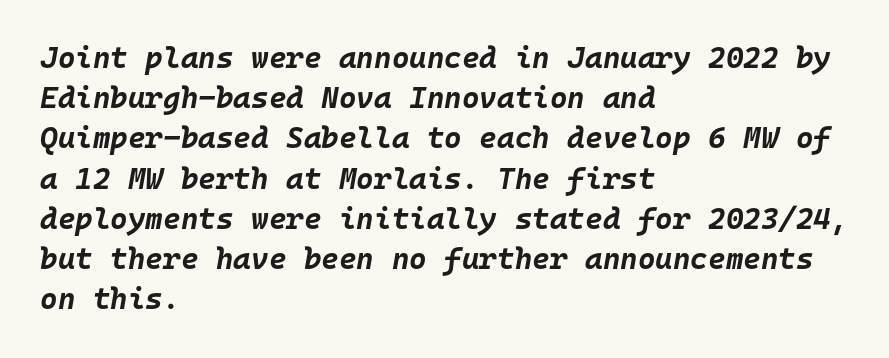
Q: Is the text bold? A: Yes.
Q: Is the text italic (slanted)? A: Yes, it leans right by about 10 degrees.
Q: Is the text underlined? A: No.
Q: How is the paragraph aligned? A: Left-aligned.
Q: Is the spacing between letters normal or unusually wide? A: Normal.
Q: Is the spacing between lines tight, normal or loose? A: Normal.
Q: Width (condensed, normal, or wide)? A: Normal.
Q: Stroke contrast? A: Low.
Q: x-height? A: Large.
Q: Monospaced? A: Yes.
